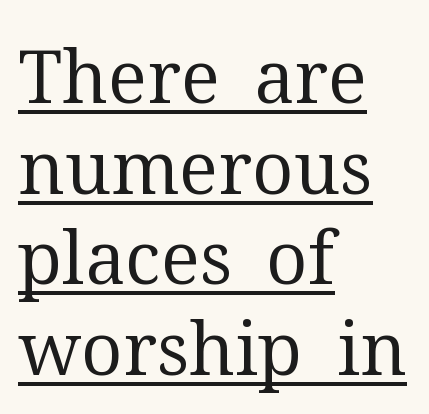
{"serif": "yes", "italic": "no", "bold": "no", "weight": "regular", "width": "normal", "stroke_contrast": "medium", "x_height": "medium", "monospaced": "no", "underline": "yes", "align": "left", "line_spacing_ratio": 1.24, "letter_spacing": "normal", "letter_spacing_em": 0.0, "glyph_px": 73}
